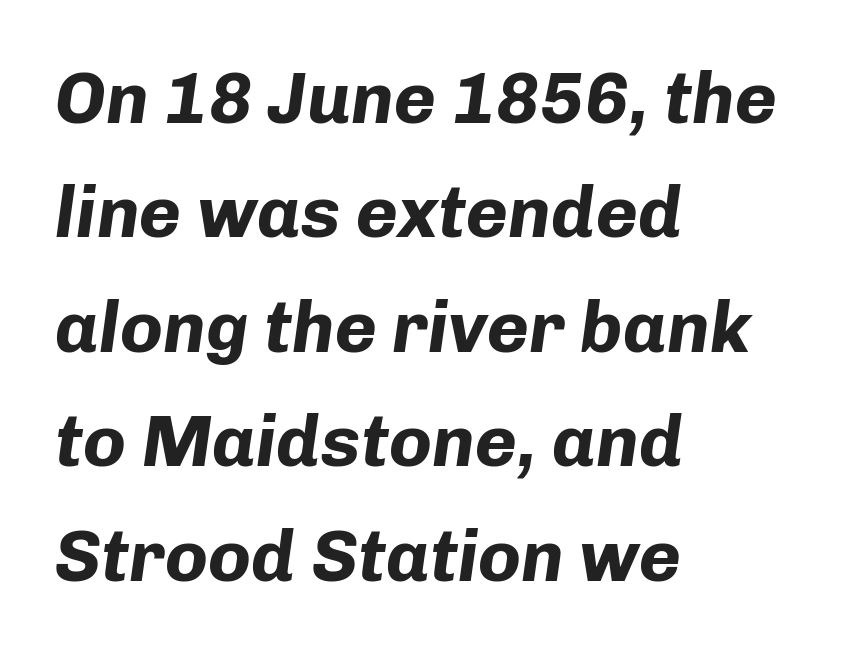
This is heavy type, rendered in bold. Does extra space separate the letters? No, they use regular spacing. Anything drawn beneath the words? Only blank space. The ragged edge is on the right, which tells us the setting is flush left. Leading: standard. When letters slant like this, we call the style italic.
